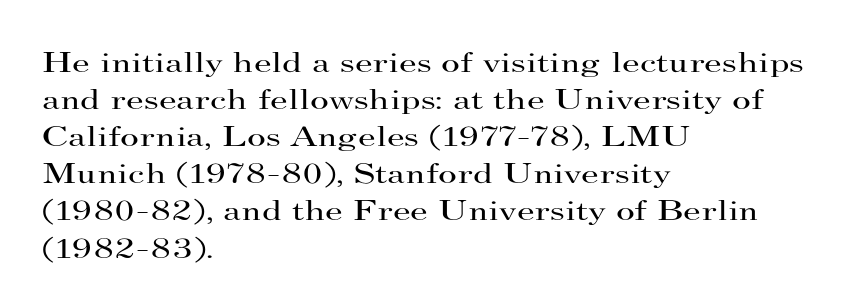
The image shows 29 px regular-weight, wide serif type, upright; set left-aligned, normal line spacing (1.28x), normal letter spacing, not underlined; high stroke contrast and a small x-height.
